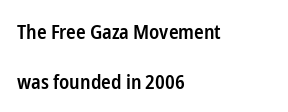
{"italic": "no", "bold": "semi", "underline": "no", "align": "left", "line_spacing": "loose", "line_spacing_ratio": 2.5, "letter_spacing": "normal", "letter_spacing_em": 0.0, "glyph_px": 20}
